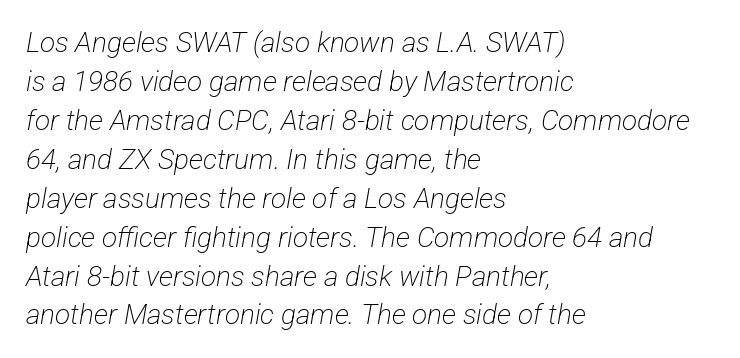
The typeface chosen for these lines omits serifs. Bare-footed words on every line. Line starts are locked; line ends wander. The face used here is rendered with its standard letterfit.
